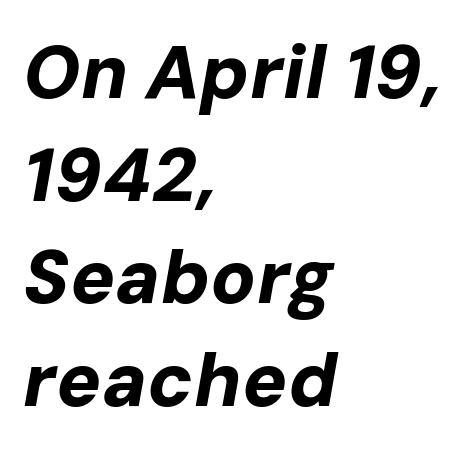
The image shows 75 px bold type, italic (leaning right); set left-aligned, normal line spacing (1.37x), normal letter spacing, not underlined; low stroke contrast and a medium x-height.
